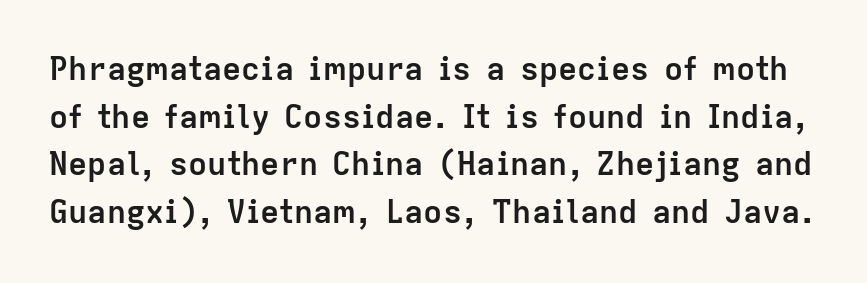
The image shows 32 px semibold sans-serif type, upright; set normal line spacing (1.49x), normal letter spacing, not underlined; low stroke contrast and a medium x-height.
